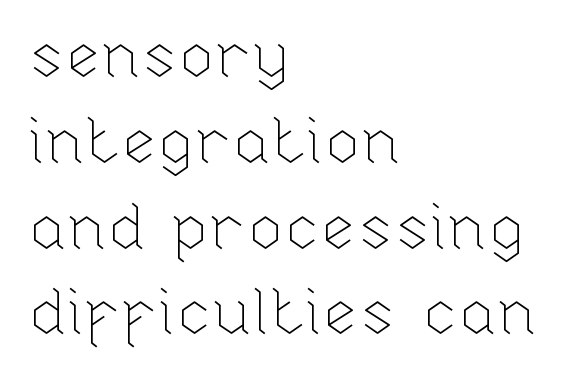
{"italic": "no", "bold": "no", "weight": "thin", "width": "normal", "stroke_contrast": "low", "x_height": "medium", "monospaced": "no", "underline": "no", "align": "left", "line_spacing": "normal", "line_spacing_ratio": 1.32, "letter_spacing": "normal", "letter_spacing_em": 0.0, "glyph_px": 65}
